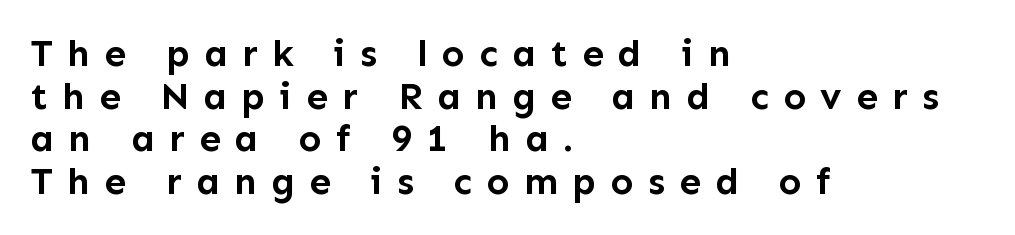
The image shows 38 px semibold sans-serif type, upright; set left-aligned, tight line spacing (1.12x), unusually wide letter spacing (+0.38 em), not underlined; low stroke contrast and a medium x-height.
